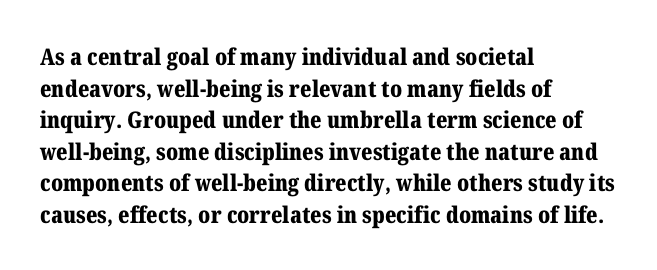
One glance says typical: line gaps are just what's usual. The letters stand upright; this is a roman face. These lines stack with their left ends in a neat column. Bold? Absolutely — the strokes are thick and heavy.
